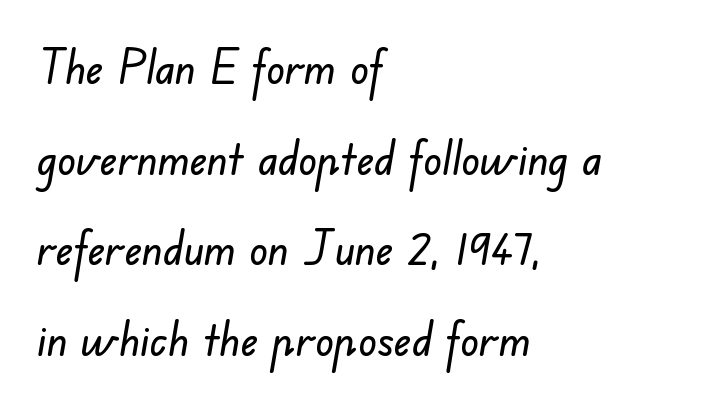
{"serif": "no", "width": "normal", "stroke_contrast": "low", "x_height": "small", "monospaced": "no", "underline": "no", "align": "left", "line_spacing": "loose", "line_spacing_ratio": 1.97, "letter_spacing": "normal", "letter_spacing_em": 0.0, "glyph_px": 46}
